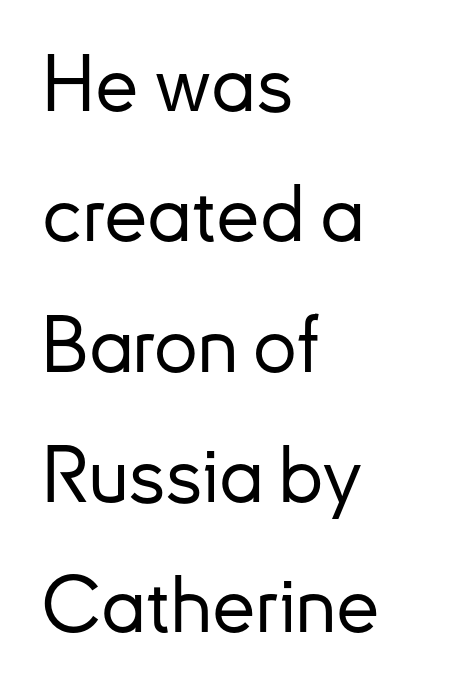
Honestly, there is no underline to notice here at all. Character widths vary here, with narrow letters taking less room than wide ones. Reading down the column, the eye jumps a familiar distance to each next line. You can tell it's not italic because the verticals are truly vertical. Regarding serifs, this sample does without them. These lines stack with their left ends in a neat column.
